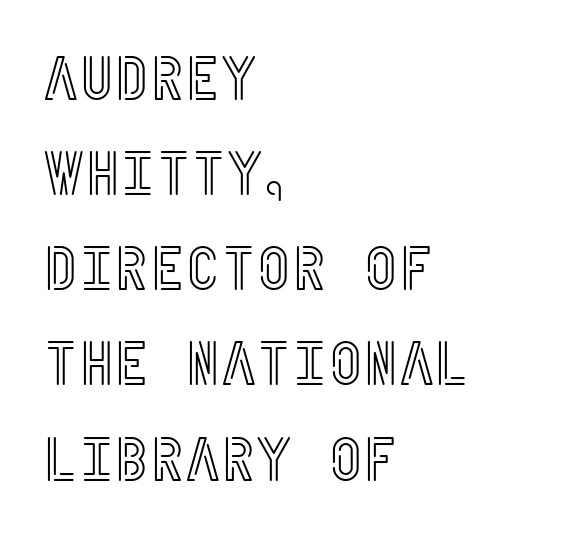
Underline: absent. One glance says typical: line gaps are just what's usual. Where is the straight margin? On the left. This sample uses an upright cut, with every glyph sitting square on the baseline.
